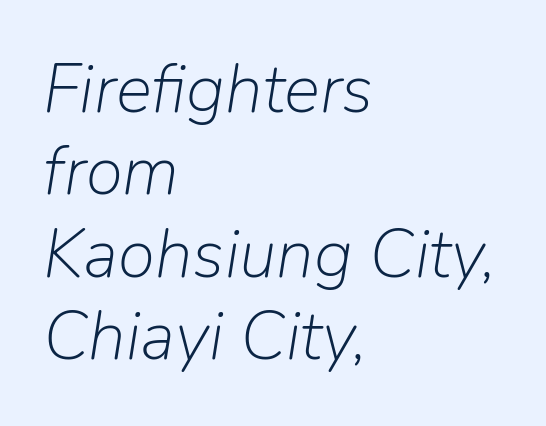
Q: Is the text bold? A: No.
Q: Is the text italic (slanted)? A: Yes, it leans right by about 9 degrees.
Q: Is the text underlined? A: No.
Q: How is the paragraph aligned? A: Left-aligned.
Q: Is the spacing between letters normal or unusually wide? A: Normal.
Q: Width (condensed, normal, or wide)? A: Normal.
Q: Stroke contrast? A: Low.
Q: x-height? A: Medium.
Q: Monospaced? A: No.
